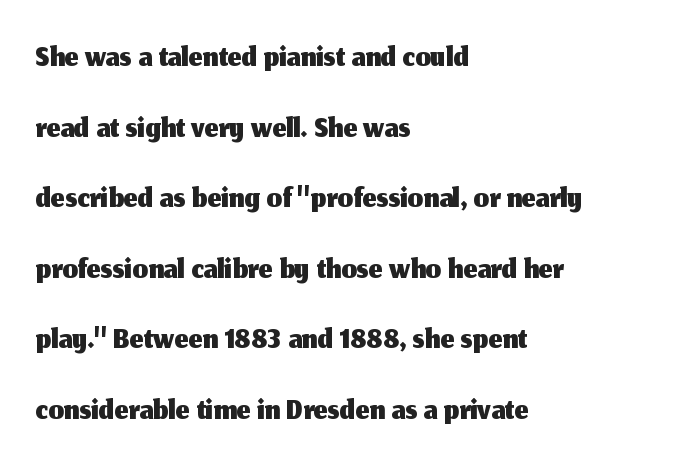
The image shows 49 px sans-serif type, upright; set left-aligned, normal line spacing (1.44x), normal letter spacing, not underlined; medium stroke contrast and a medium x-height.
